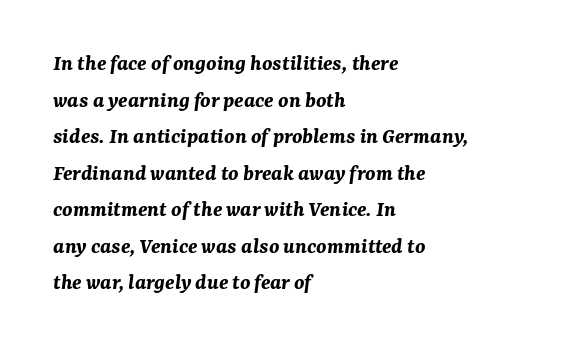
This rendering leaves character spacing at its baseline value. Every row of glyphs begins at an identical x-position on the left. It's the slanting kind of type. Leading matches the norm, producing a regular column. Underline: absent. Typesetter's note: full bold, strokes at maximum text heaviness.
